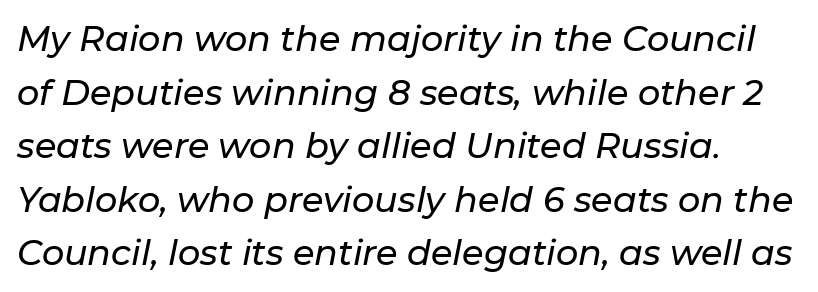
The image shows 35 px text type, italic (leaning right); set left-aligned, normal line spacing (1.53x), normal letter spacing, not underlined; low stroke contrast and a medium x-height.
